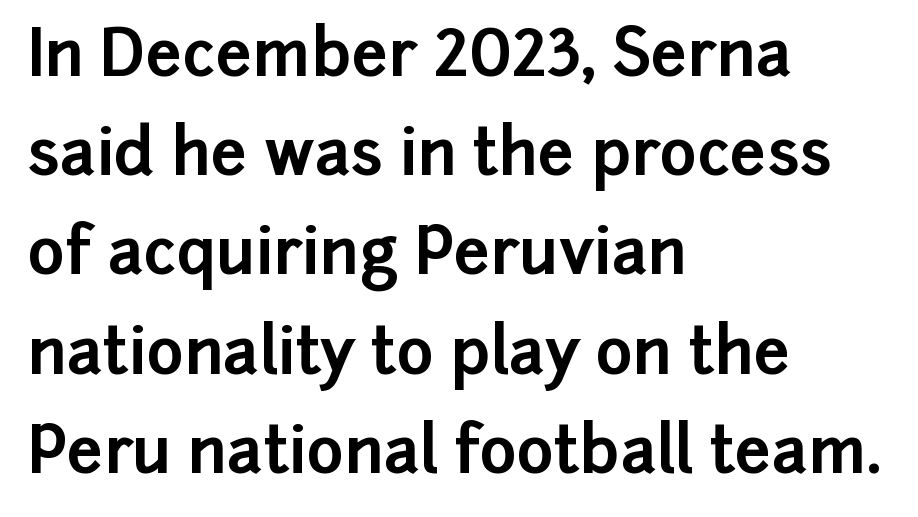
{"serif": "no", "italic": "no", "bold": "yes", "weight": "bold", "width": "normal", "stroke_contrast": "low", "x_height": "medium", "monospaced": "no", "underline": "no", "align": "left", "line_spacing": "normal", "line_spacing_ratio": 1.55, "letter_spacing": "normal", "letter_spacing_em": 0.0, "glyph_px": 64}
